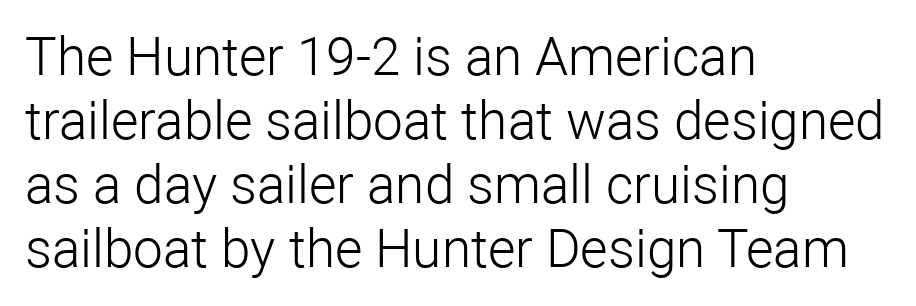
The strip under each line holds only bare page. A typesetter would call this proportional, since set widths differ per character. This is not heavy type; no bold has been used. The paragraph shown leans on its left margin.
